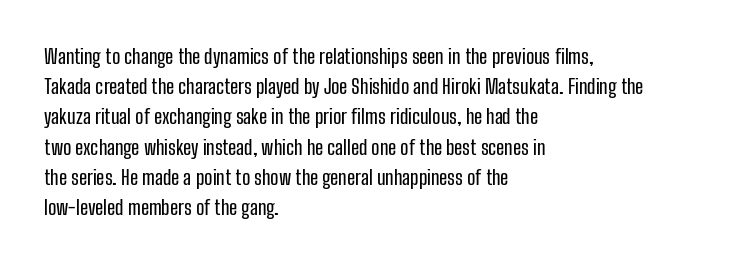
Words float on clear page, feet unadorned. Quick note: not italic, upright. Is there much room between lines? A standard amount, neither cramped nor airy. This sample is left-justified, so line endings fall wherever the words run out. Between one letter and the next there's only the usual sliver of space.
